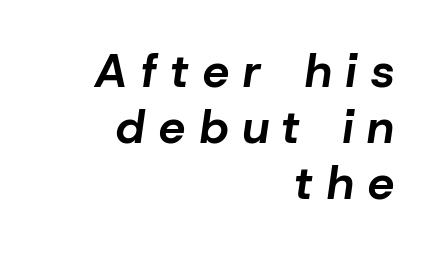
Q: Is the text bold? A: Yes.
Q: Is the text italic (slanted)? A: Yes, it leans right by about 8 degrees.
Q: Is the text underlined? A: No.
Q: How is the paragraph aligned? A: Right-aligned.
Q: Is the spacing between letters normal or unusually wide? A: Unusually wide.
Q: Width (condensed, normal, or wide)? A: Normal.
Q: Stroke contrast? A: Low.
Q: x-height? A: Medium.
Q: Monospaced? A: No.
